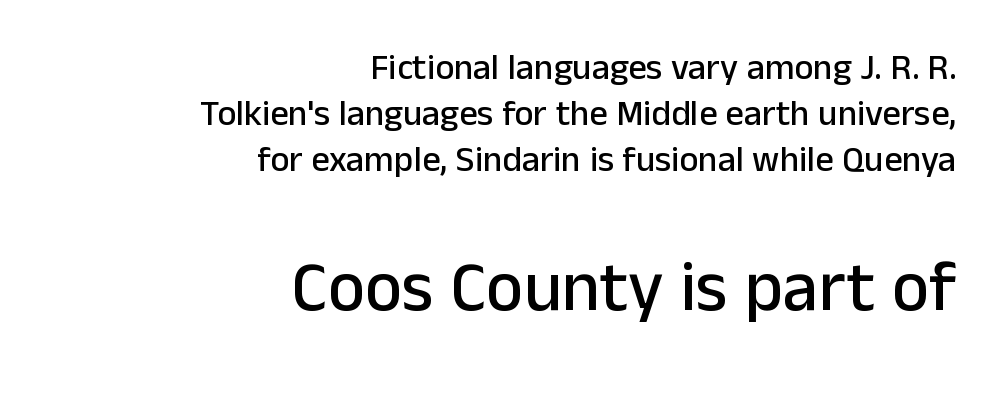
The image shows 71 px sans-serif type, upright; set right-aligned, normal line spacing (1.28x), normal letter spacing, not underlined; the second (bottom) block is 1.97x larger; low stroke contrast and a medium x-height.
